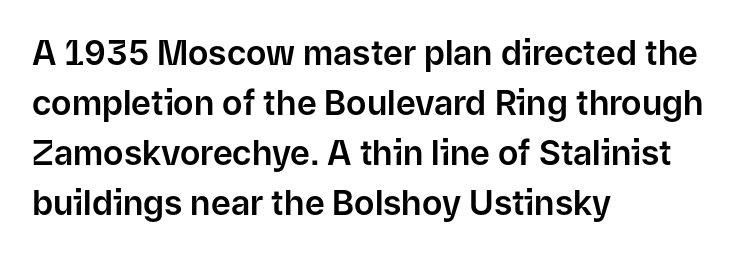
Q: Is the text italic (slanted)? A: No, it is upright.
Q: Is the typeface a serif or a sans-serif typeface? A: Sans-serif.
Q: Is the text underlined? A: No.
Q: How is the paragraph aligned? A: Left-aligned.
Q: Is the spacing between letters normal or unusually wide? A: Normal.
Q: Is the spacing between lines tight, normal or loose? A: Normal.
Q: Width (condensed, normal, or wide)? A: Normal.
Q: Stroke contrast? A: Low.
Q: x-height? A: Medium.
Q: Monospaced? A: No.
